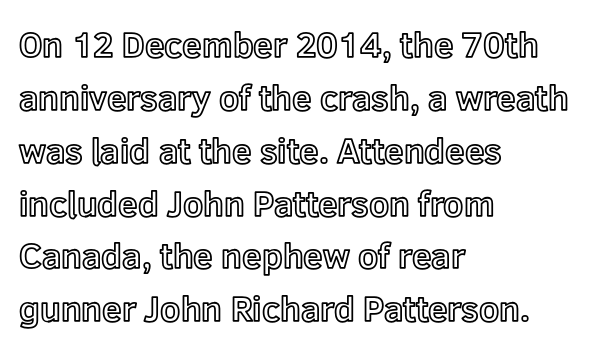
{"italic": "no", "width": "normal", "x_height": "medium", "monospaced": "no", "underline": "no", "align": "left", "line_spacing": "normal", "line_spacing_ratio": 1.51, "letter_spacing": "normal", "letter_spacing_em": 0.0, "glyph_px": 35}
